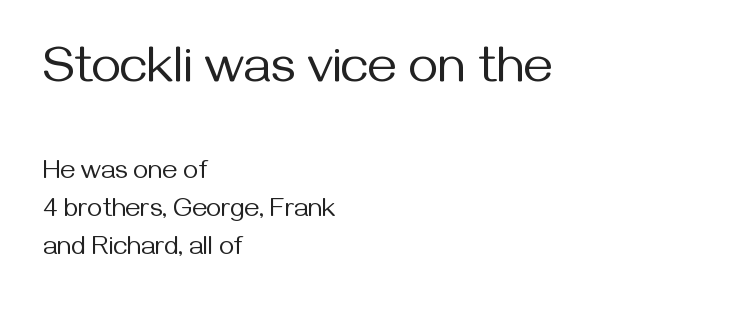
Q: Is the text bold? A: No.
Q: Is the text italic (slanted)? A: No, it is upright.
Q: Is the typeface a serif or a sans-serif typeface? A: Sans-serif.
Q: Is the text underlined? A: No.
Q: How is the paragraph aligned? A: Left-aligned.
Q: Is the spacing between letters normal or unusually wide? A: Normal.
Q: Is the spacing between lines tight, normal or loose? A: Normal.
Q: Which block of text is set in a larger size, the first (top) or the second (bottom)? A: The first (top) one.
Q: Width (condensed, normal, or wide)? A: Normal.
Q: Stroke contrast? A: Medium.
Q: x-height? A: Medium.
Q: Monospaced? A: No.
